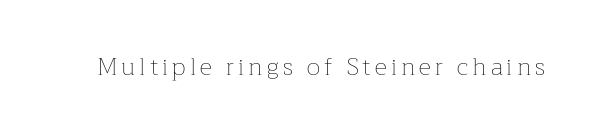
Q: Is the text bold? A: No.
Q: Is the text italic (slanted)? A: No, it is upright.
Q: Is the text underlined? A: No.
